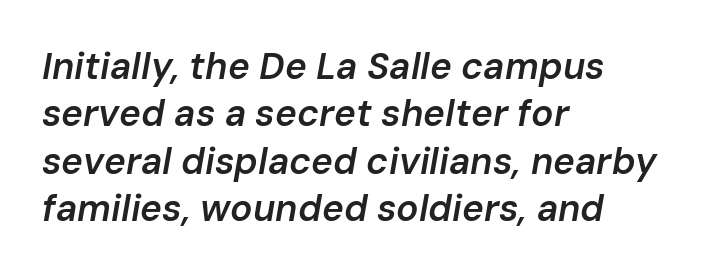
The lines sit at an ordinary, default distance from one another. Rule under the text: the space is simply empty. This sample is left-justified, so line endings fall wherever the words run out. These lines were composed using italics. Does extra space separate the letters? No, they use regular spacing.
